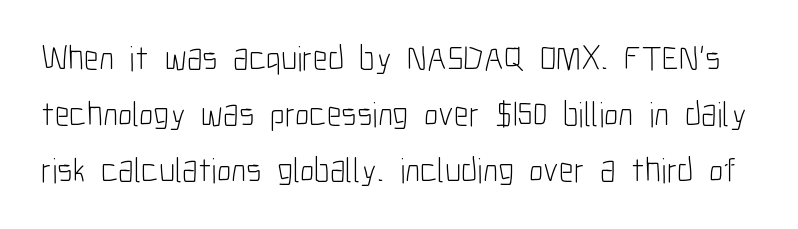
Summary of vertical rhythm: regular, with standard interline spacing. Compared with a typical body face, this is equally light or lighter still. The font's upright variant was chosen for this text. Honestly, the letter spacing is just normal — you wouldn't notice it. Unlike a traditional serif, this face leaves its strokes unadorned.
